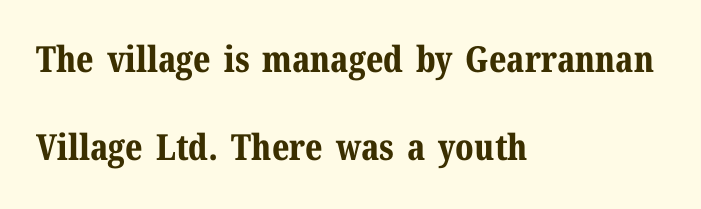
{"serif": "yes", "italic": "no", "bold": "yes", "weight": "bold", "width": "normal", "stroke_contrast": "medium", "x_height": "medium", "monospaced": "no", "underline": "no", "align": "left", "line_spacing": "loose", "line_spacing_ratio": 2.45, "letter_spacing": "normal", "letter_spacing_em": 0.0, "glyph_px": 36}
